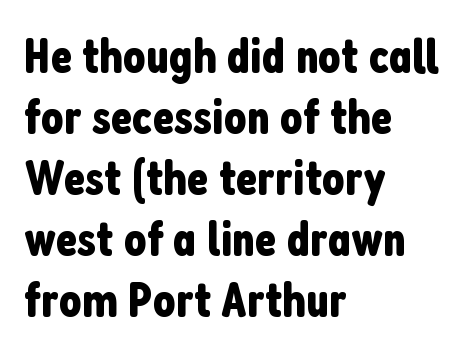
The image shows 50 px condensed sans-serif type, upright; set left-aligned, line spacing 1.22x, normal letter spacing, not underlined; low stroke contrast and a medium x-height.
